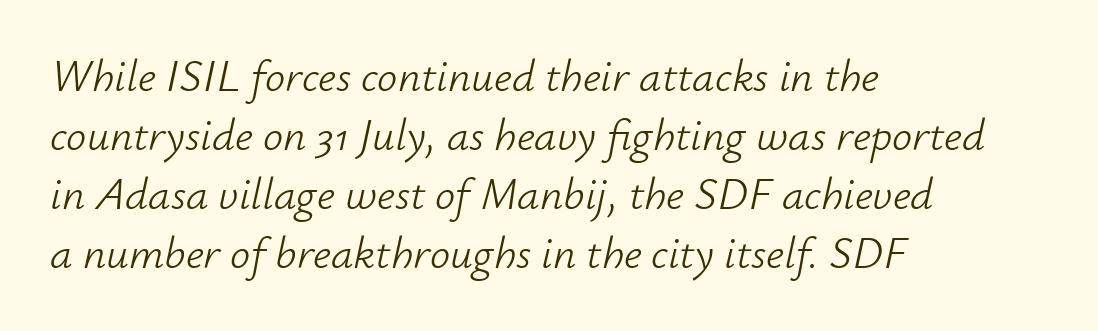
The glyphs look as if they've been sheared to an angle. Letter spacing: default. The typesetting does not lean heavy: it is not bold. Any mark beneath the type? The region is blank. The lines sit at an ordinary, default distance from one another. Varying glyph widths throughout — classic text-font behaviour.
